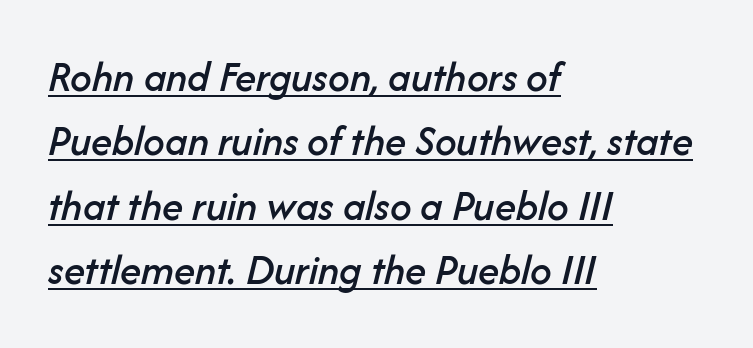
Q: Is the text italic (slanted)? A: Yes, it leans right by about 14 degrees.
Q: Is the text underlined? A: Yes.
Q: How is the paragraph aligned? A: Left-aligned.
Q: Is the spacing between letters normal or unusually wide? A: Normal.
Q: Is the spacing between lines tight, normal or loose? A: Normal.
Q: Width (condensed, normal, or wide)? A: Normal.
Q: Stroke contrast? A: Low.
Q: x-height? A: Medium.
Q: Monospaced? A: No.
